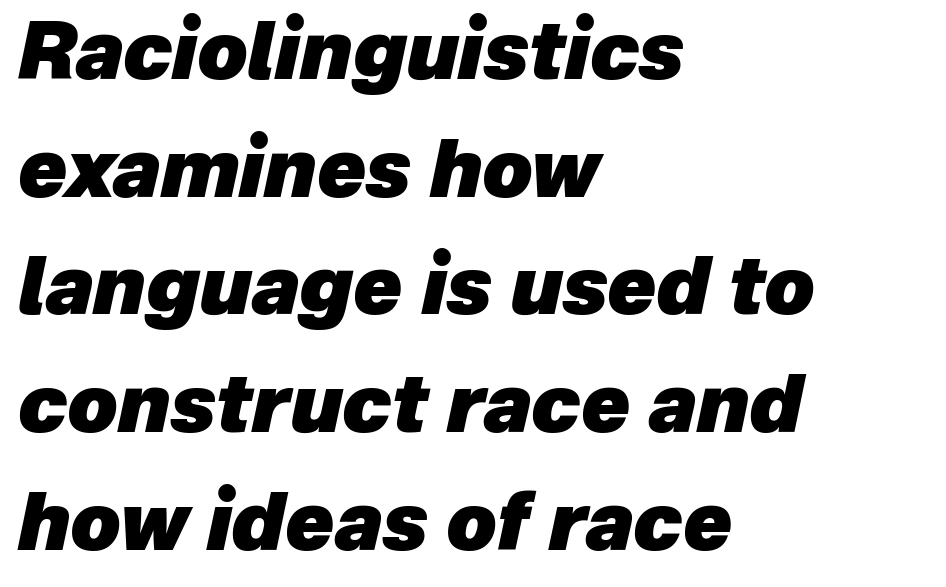
The image shows 79 px heavy type, italic (leaning right); set left-aligned, normal line spacing (1.49x), normal letter spacing, not underlined; low stroke contrast and a medium x-height.
